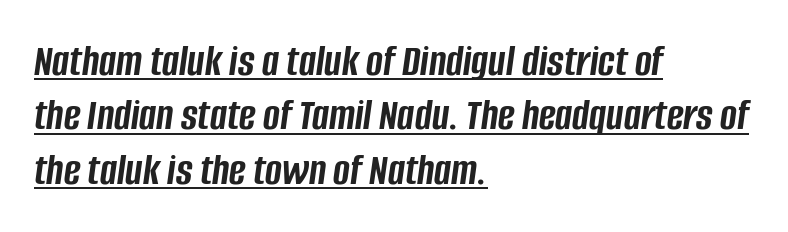
{"italic": "yes", "lean": "right", "slant_degrees": 8, "bold": "yes", "weight": "semibold", "width": "condensed", "stroke_contrast": "low", "x_height": "large", "monospaced": "no", "underline": "yes", "align": "left", "line_spacing_ratio": 1.21, "letter_spacing": "normal", "letter_spacing_em": 0.0, "glyph_px": 45}
